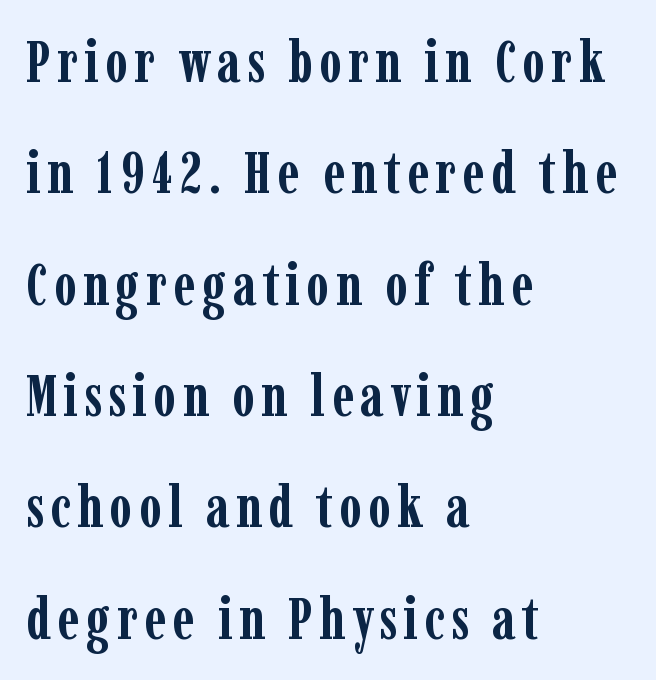
I'd call this a serif setting — the letters wear small feet. Do the characters align in a grid? No, the font is proportional. Nope, not italic — everything's standing straight. Left-aligned paragraph, ragged on the right. Any mark beneath the type? The region is blank. Pretty heavy lettering here — definitely bold.
